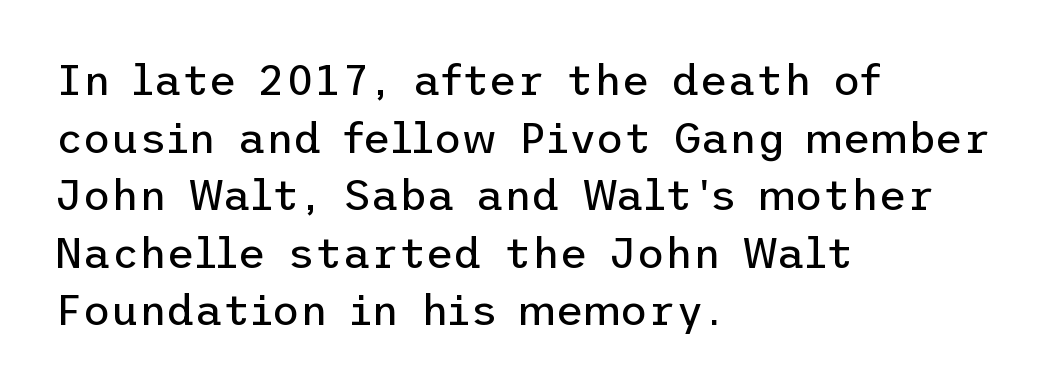
Q: Is the text bold? A: No.
Q: Is the text italic (slanted)? A: No, it is upright.
Q: Is the typeface a serif or a sans-serif typeface? A: Sans-serif.
Q: Is the text underlined? A: No.
Q: How is the paragraph aligned? A: Left-aligned.
Q: Is the spacing between letters normal or unusually wide? A: Normal.
Q: Is the spacing between lines tight, normal or loose? A: Normal.
Q: Width (condensed, normal, or wide)? A: Normal.
Q: Stroke contrast? A: Low.
Q: x-height? A: Medium.
